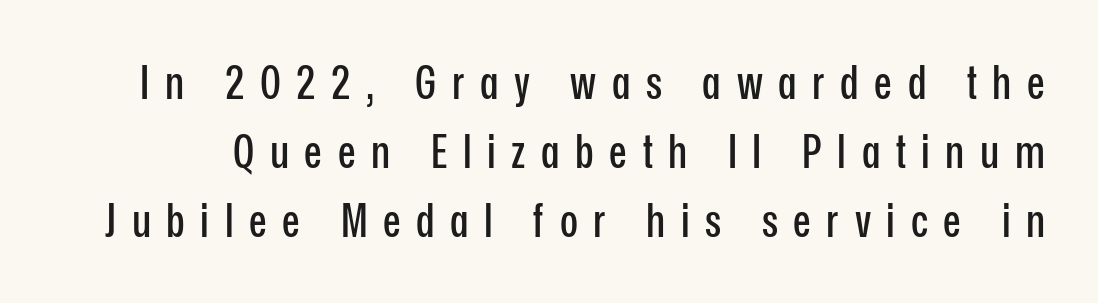
The passage shown is typeset with a sans-serif family. You can tell it's not italic because the verticals are truly vertical. The passage shown is not underscored anywhere. Notice how descenders clear the ascenders below comfortably — that's standard leading. The rendering uses natural spacing where letterforms have individual widths. There is plenty of visible air inserted between adjacent glyphs.
